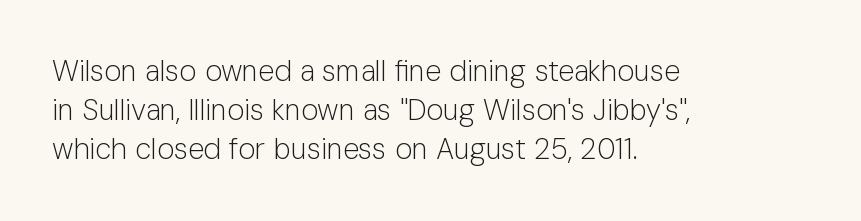
The image shows 29 px light sans-serif type, upright; set left-aligned, normal line spacing (1.35x), normal letter spacing, not underlined; low stroke contrast and a medium x-height.
